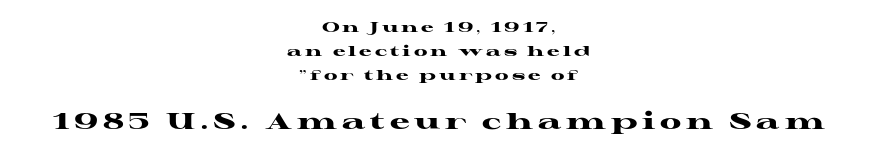
Upright lettering throughout. Letter spacing: wide. Size contrast runs from small at the top to large at the bottom. Leading: standard. Does the copy run flush right? No — it is centered line by line. The characters look thick and weighty, a clear bold.
